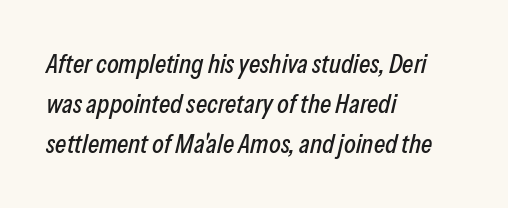
The image shows 27 px text type, italic (leaning right); set left-aligned, normal line spacing (1.49x), normal letter spacing, not underlined.
